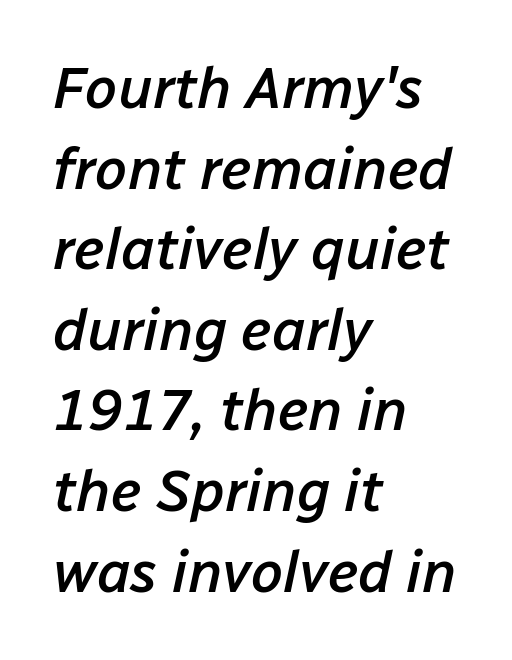
The image shows 58 px semibold type, italic (leaning right); set left-aligned, normal line spacing (1.39x), normal letter spacing, not underlined; low stroke contrast and a medium x-height.
